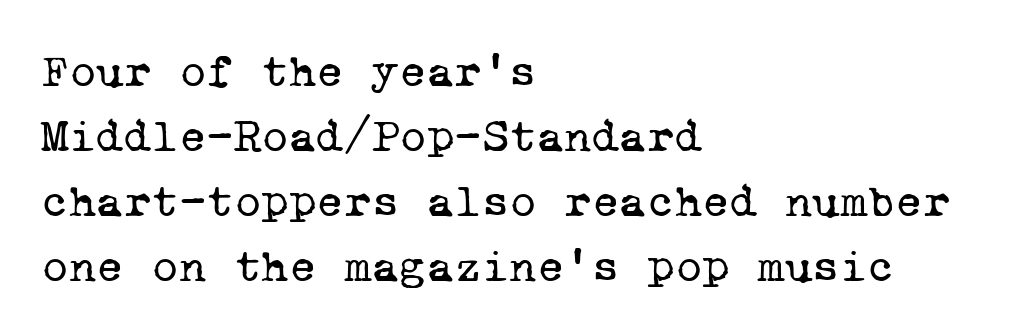
Q: Is the text bold? A: No.
Q: Is the typeface a serif or a sans-serif typeface? A: Serif.
Q: Is the text underlined? A: No.
Q: How is the paragraph aligned? A: Left-aligned.
Q: Is the spacing between letters normal or unusually wide? A: Normal.
Q: Is the spacing between lines tight, normal or loose? A: Normal.
Q: Width (condensed, normal, or wide)? A: Normal.
Q: Stroke contrast? A: Low.
Q: x-height? A: Medium.
Q: Monospaced? A: Yes.
